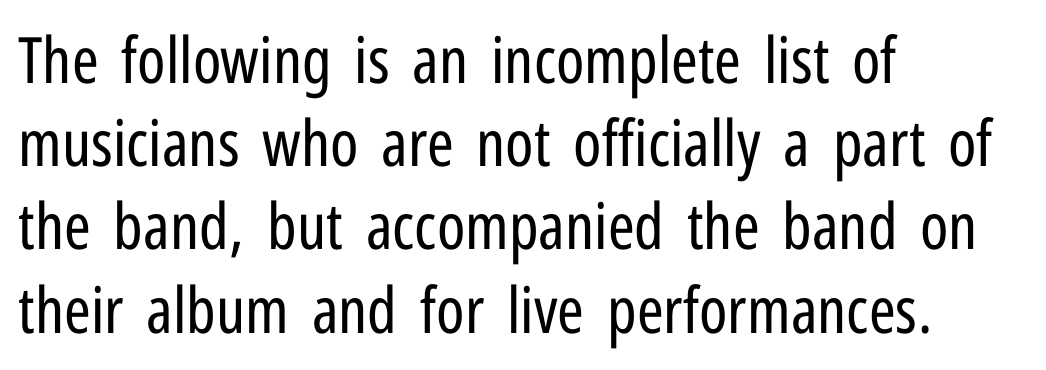
{"serif": "no", "italic": "no", "bold": "no", "weight": "regular", "width": "condensed", "stroke_contrast": "low", "x_height": "medium", "monospaced": "no", "underline": "no", "align": "left", "line_spacing": "normal", "line_spacing_ratio": 1.3, "letter_spacing": "normal", "letter_spacing_em": 0.0, "glyph_px": 64}
